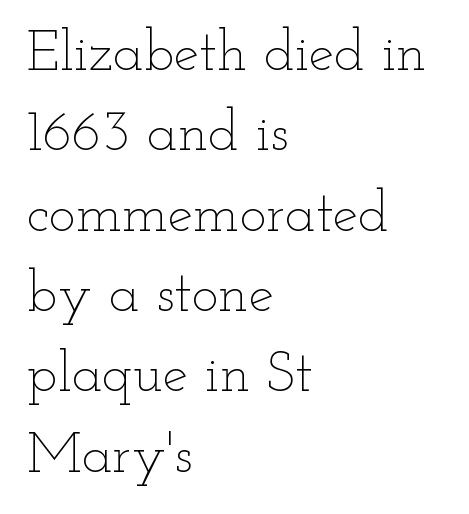
The image shows 57 px thin, wide type, upright; set left-aligned, normal line spacing (1.41x), normal letter spacing, not underlined; low stroke contrast and a small x-height.
